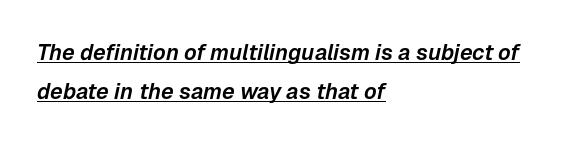
The rendering keeps characters at their native spacing. The face used here has a pronounced slope to its letters. The rag falls on the right side of this text block. You can see a thin bar hugging the bottom of the glyphs.
